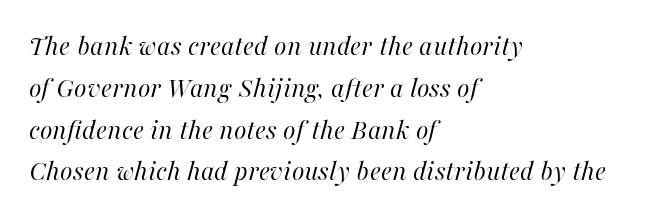
Q: Is the text bold? A: No.
Q: Is the text italic (slanted)? A: Yes, it leans right by about 16 degrees.
Q: Is the text underlined? A: No.
Q: How is the paragraph aligned? A: Left-aligned.
Q: Is the spacing between letters normal or unusually wide? A: Normal.
Q: Is the spacing between lines tight, normal or loose? A: Normal.
Q: Width (condensed, normal, or wide)? A: Normal.
Q: Stroke contrast? A: High.
Q: x-height? A: Medium.
Q: Monospaced? A: No.
